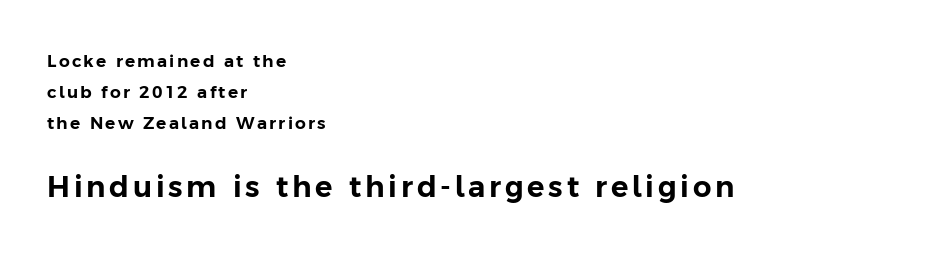
{"serif": "no", "italic": "no", "width": "normal", "stroke_contrast": "low", "x_height": "medium", "monospaced": "no", "underline": "no", "align": "left", "line_spacing_ratio": 1.82, "larger_block": "second", "size_ratio": 1.71, "glyph_px": 29}
